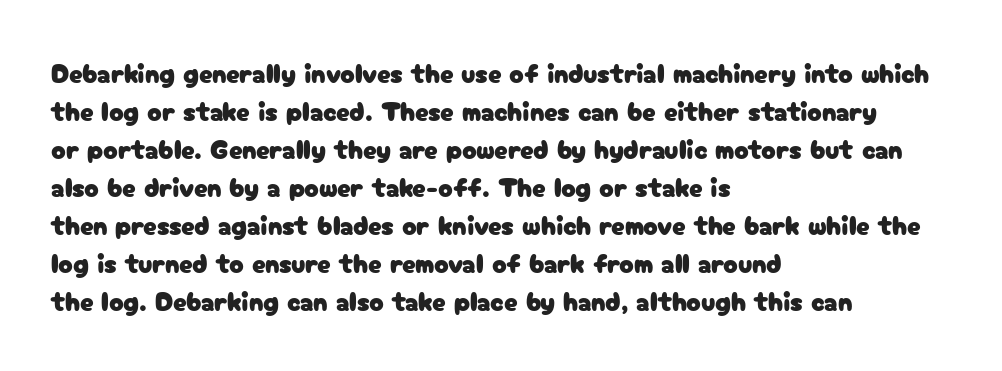
Q: Is the text italic (slanted)? A: No, it is upright.
Q: Is the text underlined? A: No.
Q: How is the paragraph aligned? A: Left-aligned.
Q: Is the spacing between letters normal or unusually wide? A: Normal.
Q: Is the spacing between lines tight, normal or loose? A: Normal.
